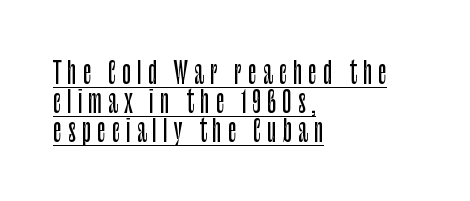
{"serif": "no", "italic": "no", "width": "condensed", "stroke_contrast": "low", "x_height": "large", "monospaced": "no", "underline": "yes", "align": "left", "line_spacing": "tight", "line_spacing_ratio": 0.97, "letter_spacing": "wide", "letter_spacing_em": 0.2, "glyph_px": 30}
